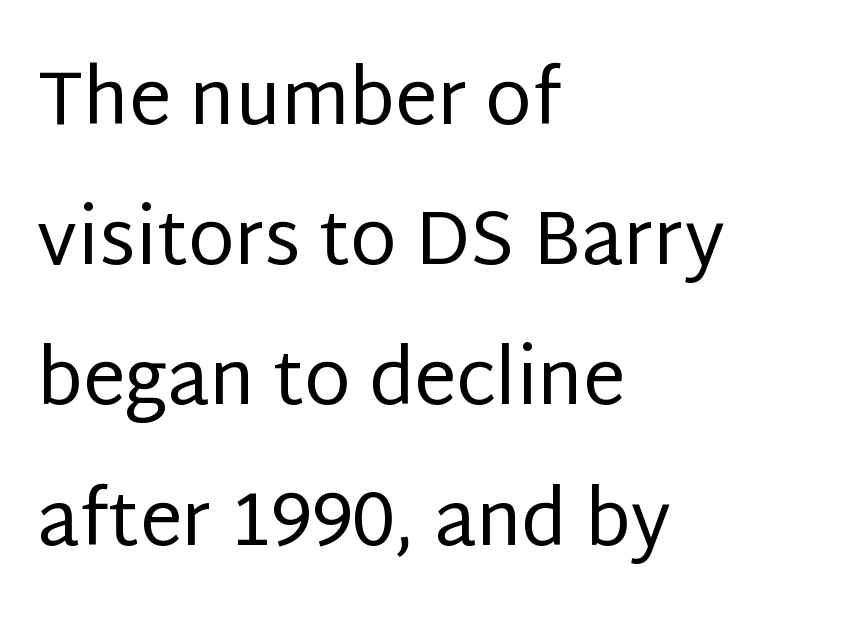
The image shows 75 px regular-weight sans-serif type, upright; set left-aligned, line spacing 1.87x, normal letter spacing, not underlined; low stroke contrast and a large x-height.
